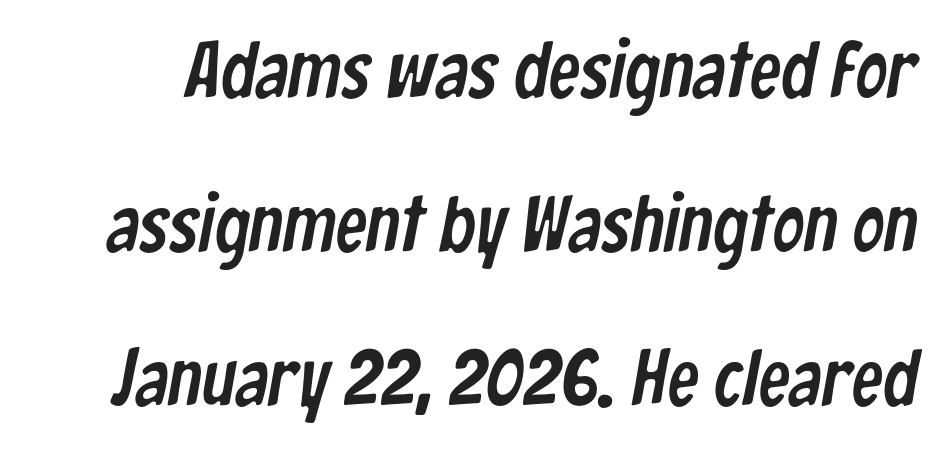
The image shows 79 px condensed sans-serif type; set loose line spacing (1.95x), normal letter spacing, not underlined; low stroke contrast and a medium x-height.
